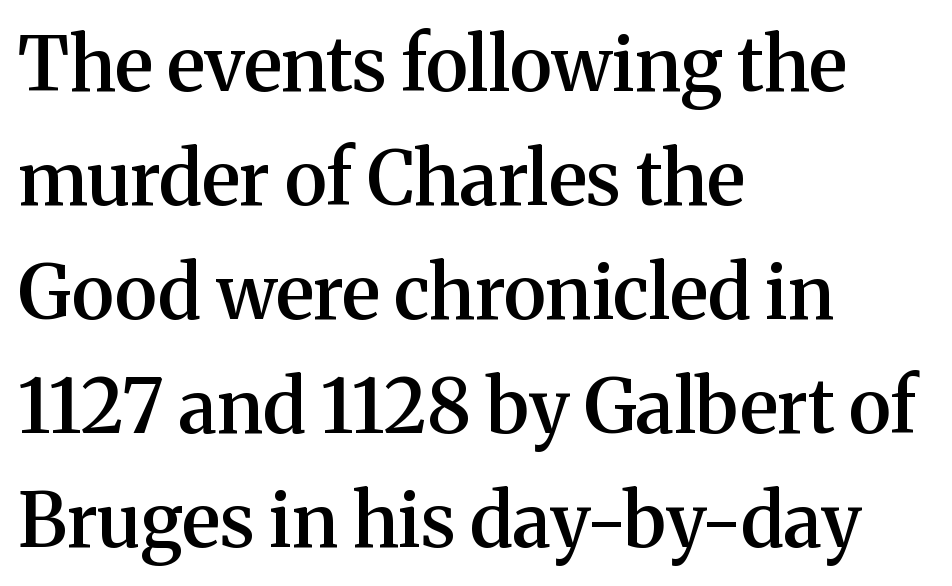
Caption: semibold face, moderately heavy strokes. The rendering uses a moderate line-height, typical for paragraphs. Short and long lines alike share a common starting point at left. Vertical strokes here are truly vertical. A typesetter would label this face a serif. You could not count columns in this text — the font is proportionally spaced.
